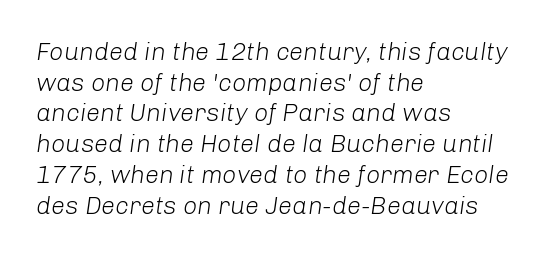
The whole block is typeset with a tilt. A clean baseline with only descenders dipping below it. The strokes carry an ordinary text weight at most. The rag falls on the right side of this text block.
